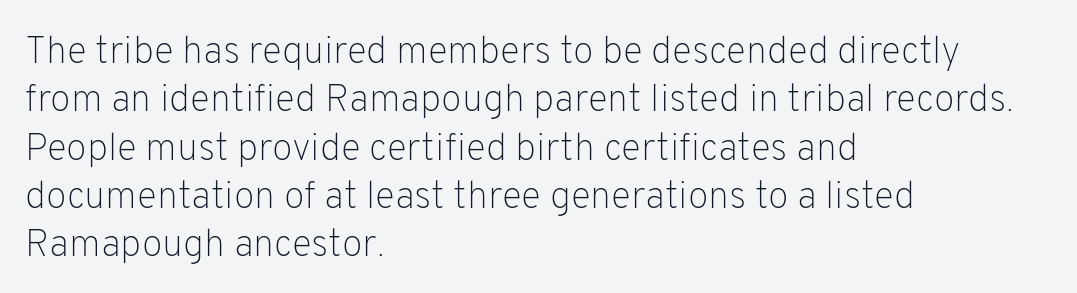
The image shows 38 px light sans-serif type, upright; set left-aligned, normal line spacing (1.27x), normal letter spacing, not underlined; low stroke contrast and a medium x-height.
